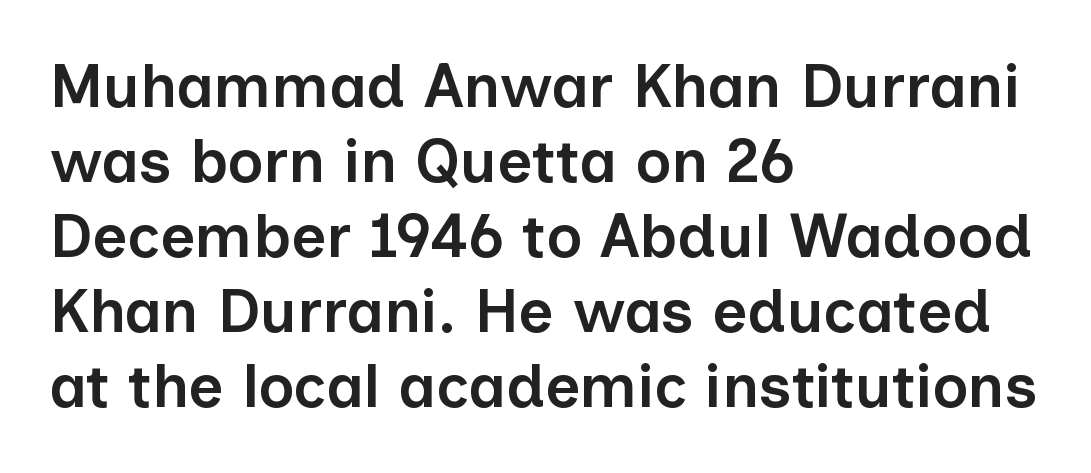
{"serif": "no", "italic": "no", "bold": "semi", "weight": "semibold", "width": "normal", "stroke_contrast": "low", "x_height": "medium", "monospaced": "no", "underline": "no", "align": "left", "line_spacing_ratio": 1.23, "letter_spacing": "normal", "letter_spacing_em": 0.0, "glyph_px": 61}
